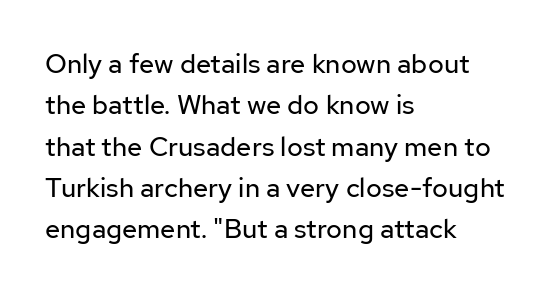
In terms of leading, this rendering sits right in the middle. The lettering stays uniformly vertical, giving the passage a roman look. Decoration check: the copy has no underline. The passage shown is not bold in any degree. How are the letters spaced? Ordinarily, with no added tracking.
